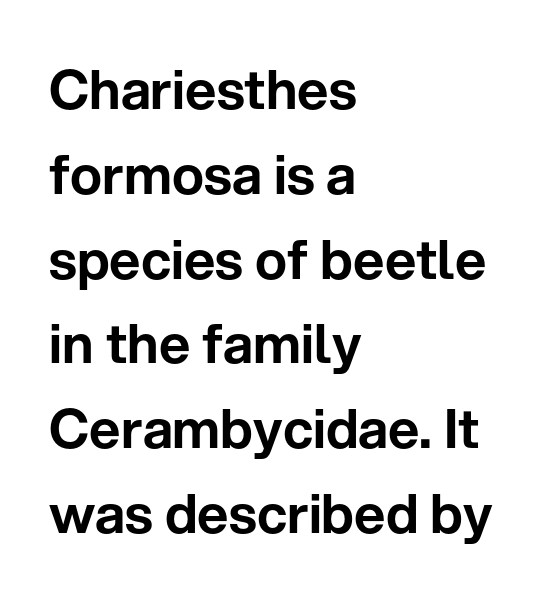
Q: Is the text italic (slanted)? A: No, it is upright.
Q: Is the typeface a serif or a sans-serif typeface? A: Sans-serif.
Q: Is the text underlined? A: No.
Q: How is the paragraph aligned? A: Left-aligned.
Q: Is the spacing between letters normal or unusually wide? A: Normal.
Q: Is the spacing between lines tight, normal or loose? A: Normal.
Q: Width (condensed, normal, or wide)? A: Normal.
Q: Stroke contrast? A: Low.
Q: x-height? A: Medium.
Q: Monospaced? A: No.
